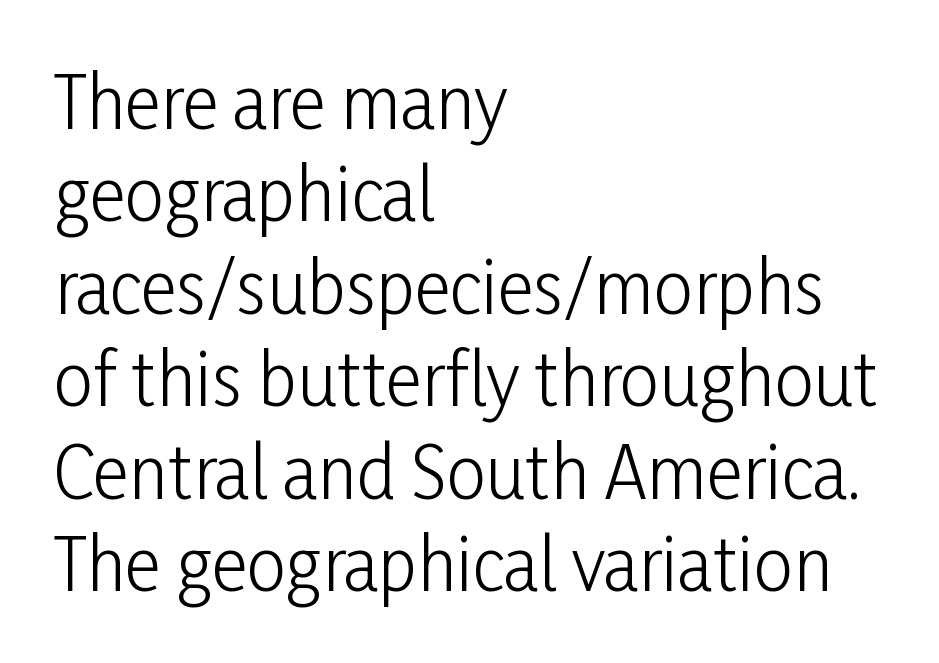
The image shows 70 px light, condensed sans-serif type, upright; set left-aligned, normal line spacing (1.32x), normal letter spacing, not underlined; low stroke contrast and a medium x-height.
